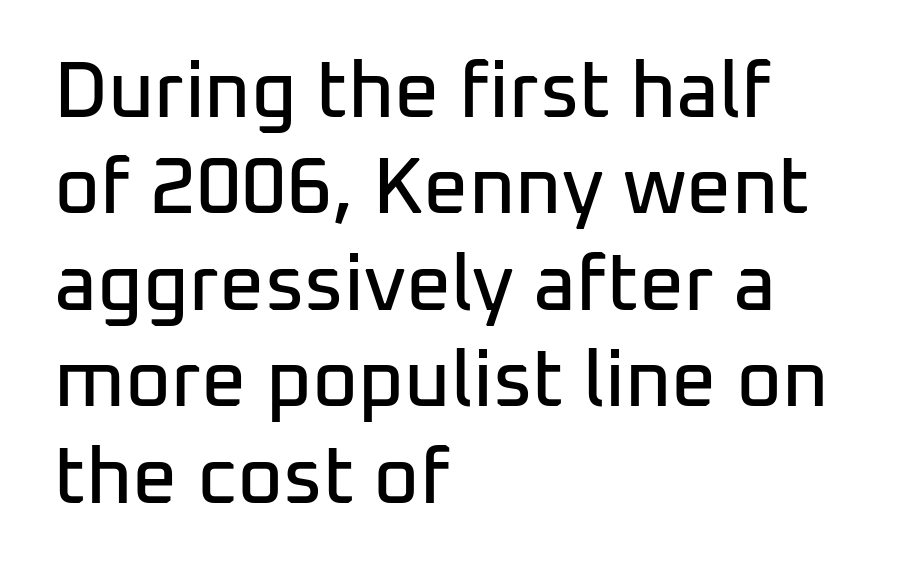
Q: Is the text italic (slanted)? A: No, it is upright.
Q: Is the typeface a serif or a sans-serif typeface? A: Sans-serif.
Q: Is the text underlined? A: No.
Q: How is the paragraph aligned? A: Left-aligned.
Q: Is the spacing between letters normal or unusually wide? A: Normal.
Q: Width (condensed, normal, or wide)? A: Normal.
Q: Stroke contrast? A: Low.
Q: x-height? A: Medium.
Q: Monospaced? A: No.
